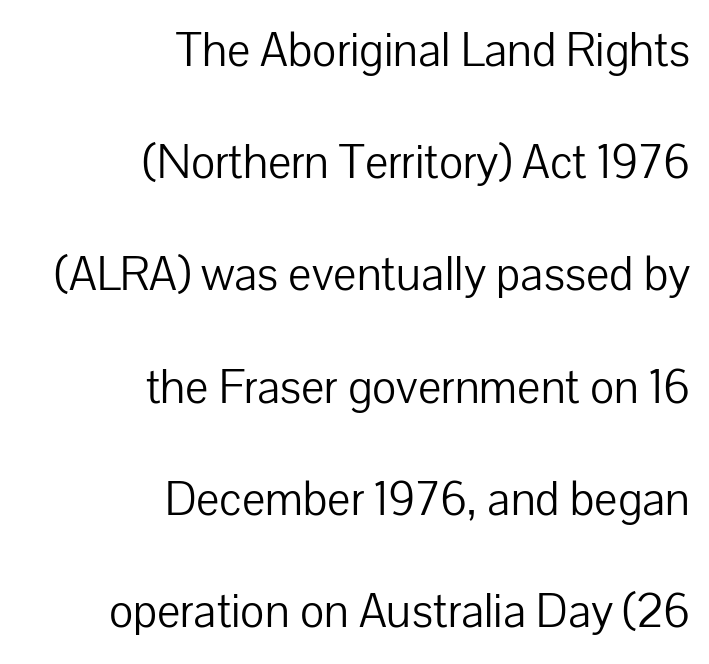
Q: Is the text bold? A: No.
Q: Is the text italic (slanted)? A: No, it is upright.
Q: Is the typeface a serif or a sans-serif typeface? A: Sans-serif.
Q: Is the text underlined? A: No.
Q: How is the paragraph aligned? A: Right-aligned.
Q: Is the spacing between letters normal or unusually wide? A: Normal.
Q: Is the spacing between lines tight, normal or loose? A: Loose.
Q: Width (condensed, normal, or wide)? A: Normal.
Q: Stroke contrast? A: Low.
Q: x-height? A: Medium.
Q: Monospaced? A: No.
